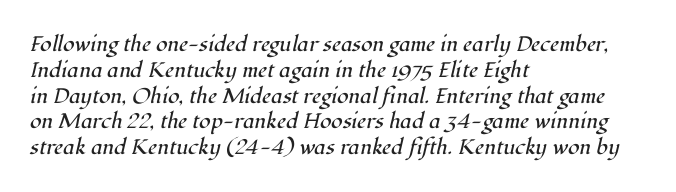
{"italic": "yes", "lean": "right", "slant_degrees": 12, "bold": "no", "underline": "no", "align": "left", "line_spacing_ratio": 1.23, "letter_spacing": "normal", "letter_spacing_em": 0.0, "glyph_px": 21}
